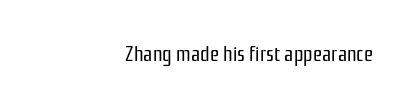
The image shows 21 px text type, upright; set right-aligned, normal letter spacing, not underlined.
